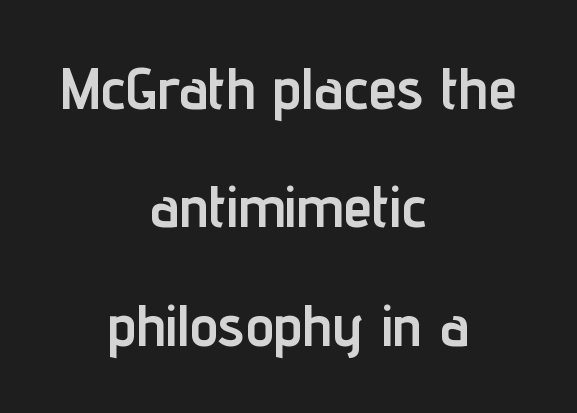
No extra tracking has been applied to these lines. Leading: increased. These lines are centered, leaving both edges ragged. The face used here is proportionally spaced, like ordinary book or web type.
